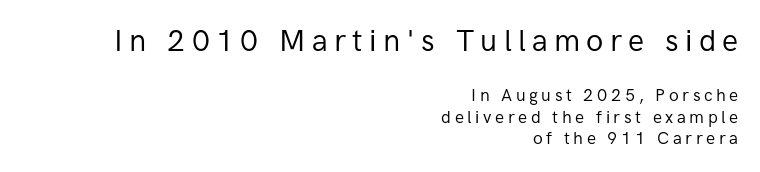
Q: Is the text bold? A: No.
Q: Is the text italic (slanted)? A: No, it is upright.
Q: Is the typeface a serif or a sans-serif typeface? A: Sans-serif.
Q: Is the text underlined? A: No.
Q: How is the paragraph aligned? A: Right-aligned.
Q: Is the spacing between letters normal or unusually wide? A: Unusually wide.
Q: Is the spacing between lines tight, normal or loose? A: Normal.
Q: Which block of text is set in a larger size, the first (top) or the second (bottom)? A: The first (top) one.
Q: Width (condensed, normal, or wide)? A: Normal.
Q: Stroke contrast? A: Low.
Q: x-height? A: Medium.
Q: Monospaced? A: No.
